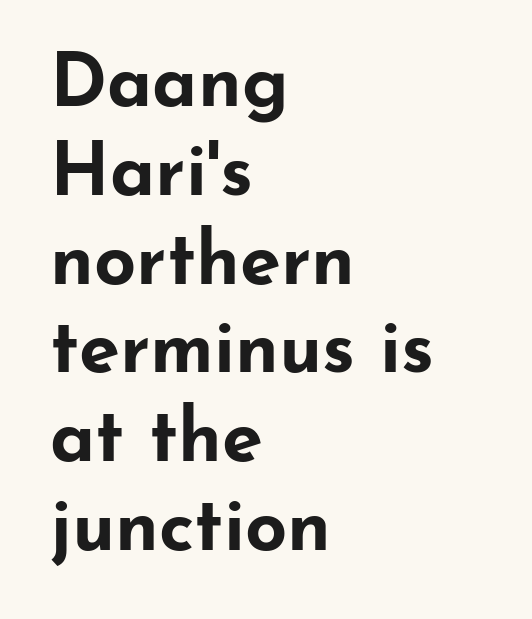
The image shows 74 px bold, wide sans-serif type, upright; set left-aligned, line spacing 1.2x, normal letter spacing, not underlined; low stroke contrast and a small x-height.
